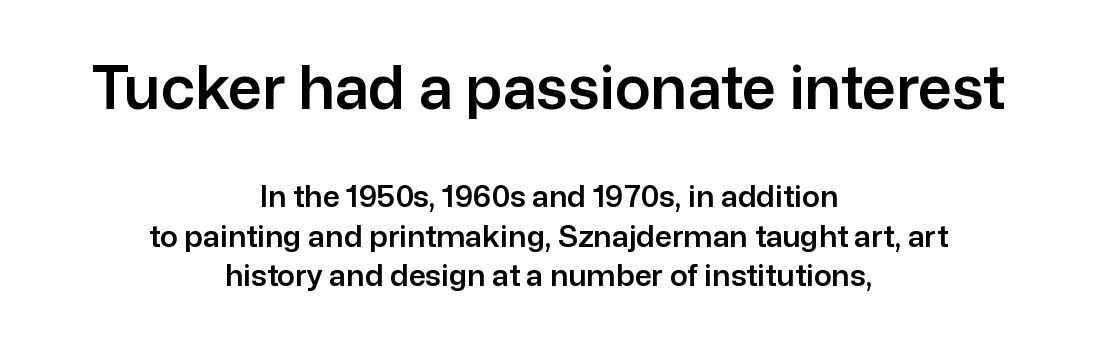
The image shows 60 px sans-serif type, upright; set centered, normal line spacing (1.32x), normal letter spacing, not underlined; the first (top) block is 2.0x larger; low stroke contrast and a medium x-height.
